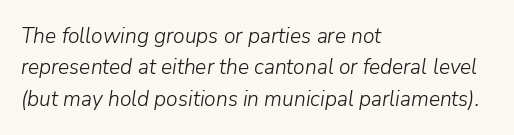
Would a proofreader flag this as italicized? Yes. Vertically, the passage feels balanced, rows spaced as you'd expect. Short and long lines alike share a common starting point at left. The type is set solid horizontally, with unmodified tracking.
